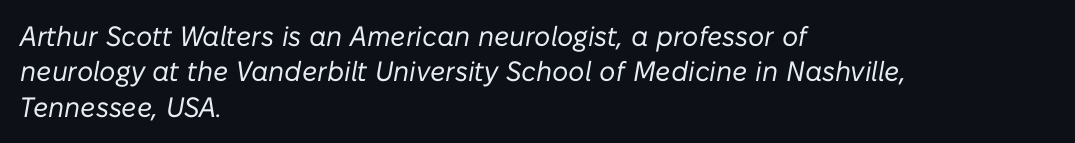
{"italic": "yes", "lean": "right", "slant_degrees": 10, "bold": "no", "weight": "regular", "width": "normal", "stroke_contrast": "low", "x_height": "medium", "monospaced": "no", "underline": "no", "align": "left", "line_spacing": "normal", "line_spacing_ratio": 1.26, "letter_spacing": "normal", "letter_spacing_em": 0.0, "glyph_px": 28}
